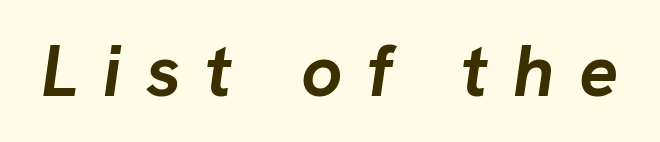
The typesetting leans heavy: a genuine bold. You could only call the tracking loose — the letters float apart. The passage shown is not underscored anywhere. Looks like regular typesetting: each glyph gets only the width it needs. These lines were composed using italics.
